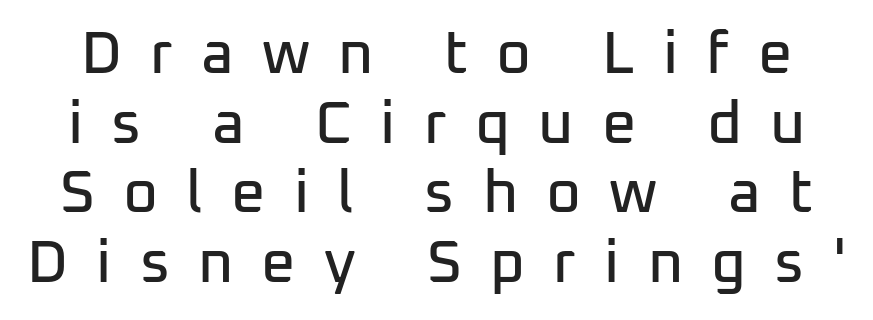
The image shows 60 px sans-serif type, upright; set line spacing 1.16x, unusually wide letter spacing (+0.47 em), not underlined; low stroke contrast and a medium x-height.
